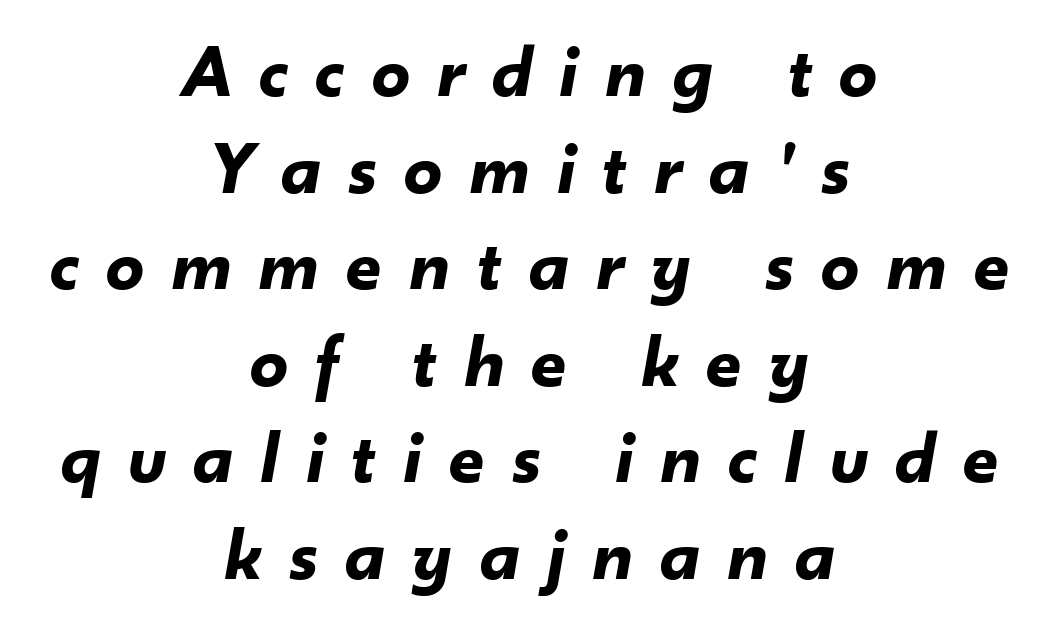
The image shows 76 px bold type, italic (leaning right); set centered, normal line spacing (1.27x), unusually wide letter spacing (+0.36 em), not underlined; low stroke contrast and a small x-height.
